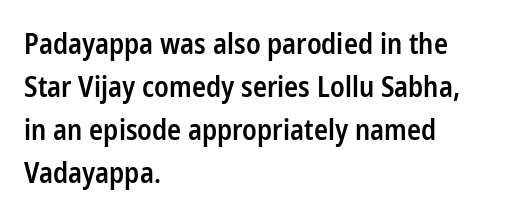
{"serif": "no", "italic": "no", "bold": "semi", "weight": "semibold", "width": "condensed", "stroke_contrast": "low", "x_height": "medium", "monospaced": "no", "underline": "no", "align": "left", "line_spacing": "normal", "line_spacing_ratio": 1.53, "letter_spacing": "normal", "letter_spacing_em": 0.0, "glyph_px": 28}
